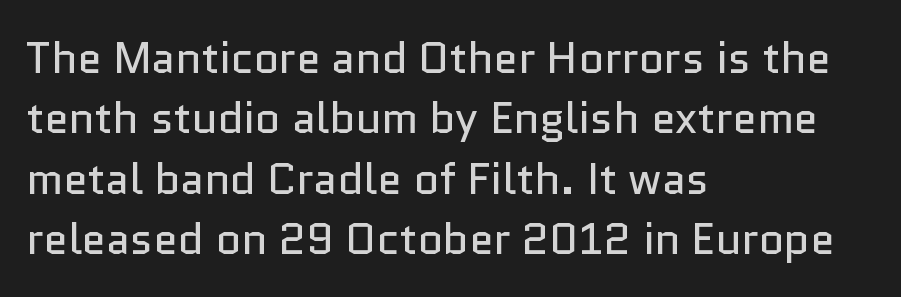
Q: Is the text bold? A: No.
Q: Is the text italic (slanted)? A: No, it is upright.
Q: Is the typeface a serif or a sans-serif typeface? A: Sans-serif.
Q: Is the text underlined? A: No.
Q: How is the paragraph aligned? A: Left-aligned.
Q: Is the spacing between letters normal or unusually wide? A: Normal.
Q: Is the spacing between lines tight, normal or loose? A: Normal.
Q: Width (condensed, normal, or wide)? A: Normal.
Q: Stroke contrast? A: Low.
Q: x-height? A: Medium.
Q: Monospaced? A: No.
